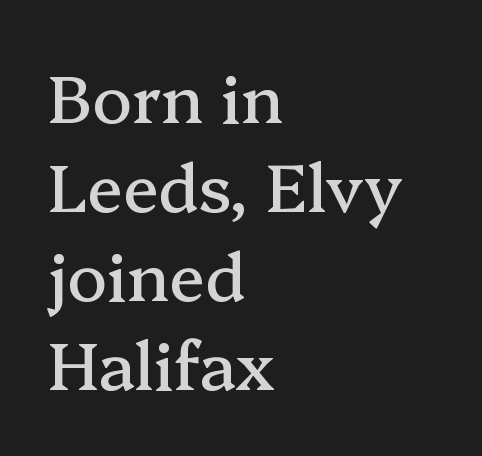
{"serif": "yes", "italic": "no", "width": "normal", "stroke_contrast": "medium", "x_height": "medium", "monospaced": "no", "underline": "no", "align": "left", "line_spacing": "normal", "line_spacing_ratio": 1.35, "letter_spacing": "normal", "letter_spacing_em": 0.0, "glyph_px": 66}
